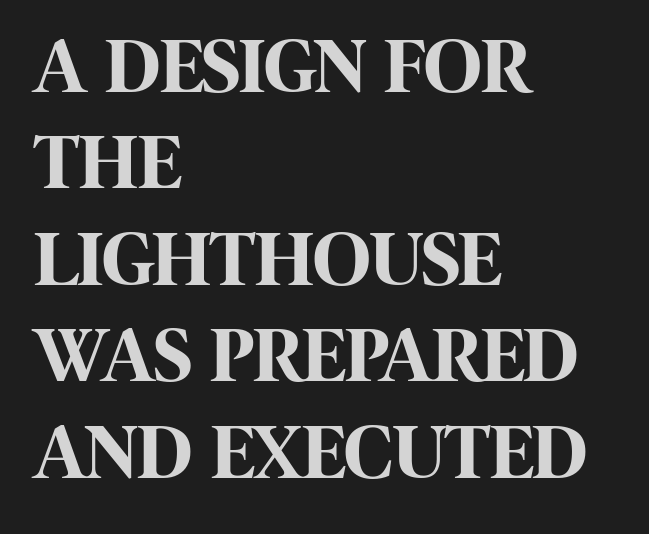
Heavy-handed strokes throughout: this text is bold. Posture: upright roman. Beneath every word, the page is bare. The face used here is a sans, in the tradition of grotesques and geometrics. The letters advance in unequal steps, a hallmark of proportional type.
